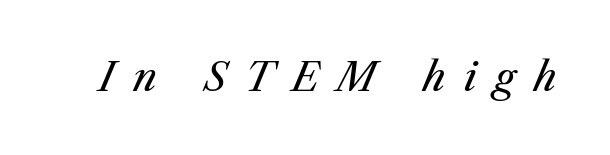
Q: Is the text bold? A: No.
Q: Is the text italic (slanted)? A: Yes, it leans right by about 25 degrees.
Q: Is the text underlined? A: No.
Q: Is the spacing between letters normal or unusually wide? A: Unusually wide.
Q: Width (condensed, normal, or wide)? A: Normal.
Q: Stroke contrast? A: Medium.
Q: x-height? A: Medium.
Q: Monospaced? A: No.
